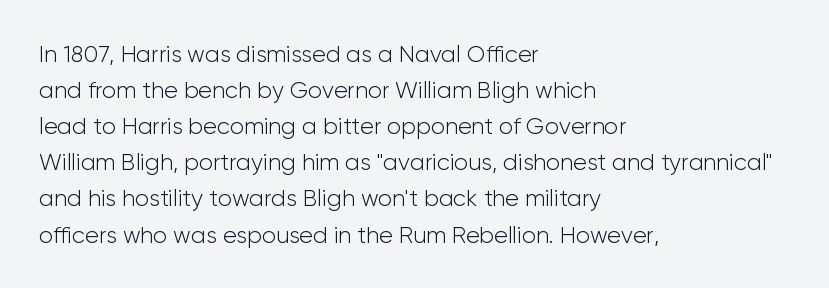
Q: Is the text bold? A: No.
Q: Is the text italic (slanted)? A: No, it is upright.
Q: Is the text underlined? A: No.
Q: How is the paragraph aligned? A: Left-aligned.
Q: Is the spacing between letters normal or unusually wide? A: Normal.
Q: Is the spacing between lines tight, normal or loose? A: Normal.
